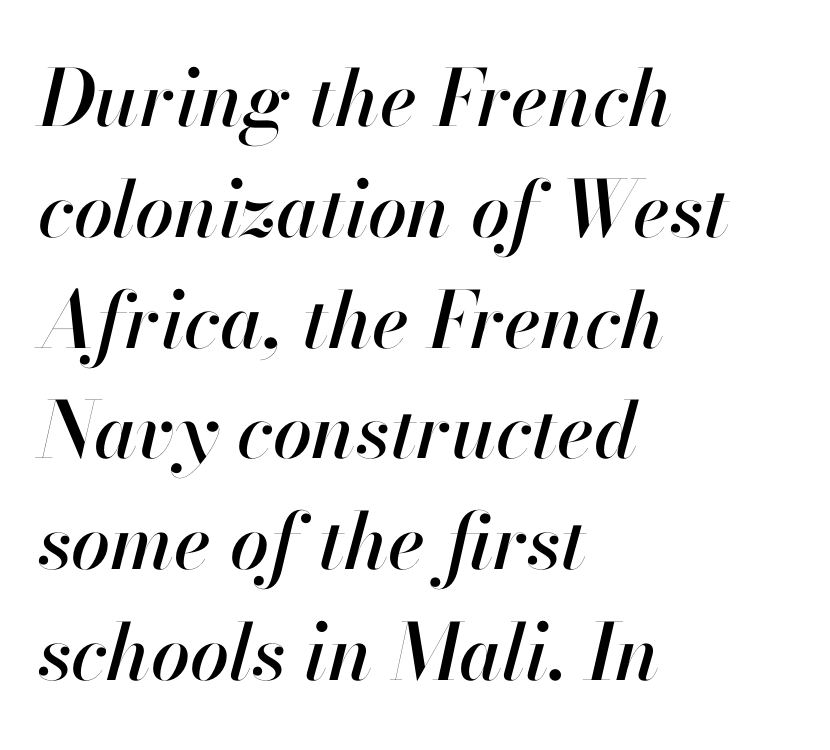
Q: Is the text italic (slanted)? A: Yes, it leans right by about 13 degrees.
Q: Is the text underlined? A: No.
Q: How is the paragraph aligned? A: Left-aligned.
Q: Is the spacing between letters normal or unusually wide? A: Normal.
Q: Is the spacing between lines tight, normal or loose? A: Normal.
Q: Width (condensed, normal, or wide)? A: Normal.
Q: Stroke contrast? A: High.
Q: x-height? A: Small.
Q: Monospaced? A: No.
